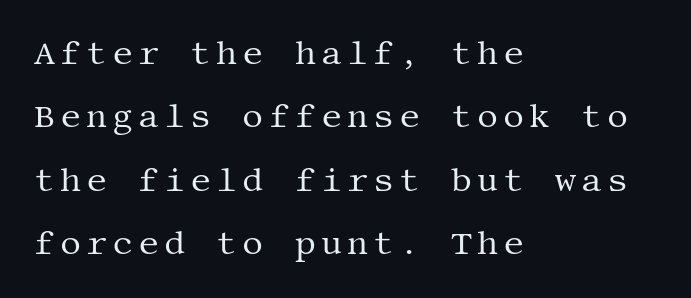
The image shows 33 px regular-weight serif type, upright; set left-aligned, loose line spacing (1.92x), not underlined; medium stroke contrast and a large x-height.
